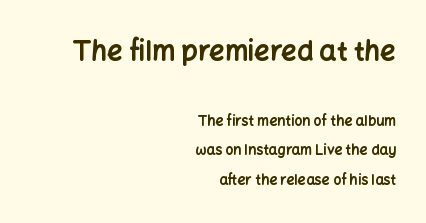
Q: Is the text bold? A: Yes.
Q: Is the text italic (slanted)? A: No, it is upright.
Q: Is the text underlined? A: No.
Q: How is the paragraph aligned? A: Right-aligned.
Q: Is the spacing between letters normal or unusually wide? A: Normal.
Q: Is the spacing between lines tight, normal or loose? A: Loose.
Q: Which block of text is set in a larger size, the first (top) or the second (bottom)? A: The first (top) one.
